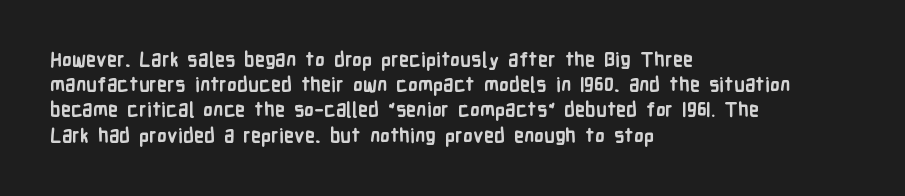
The image shows 20 px bold type, upright; set left-aligned, normal line spacing (1.26x), normal letter spacing, not underlined.
